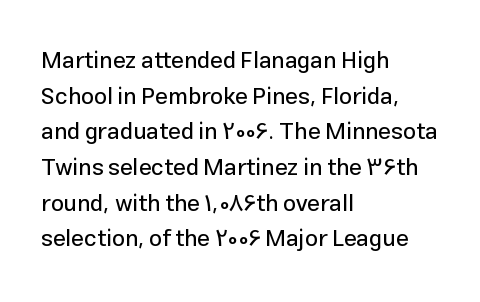
Every row of glyphs begins at an identical x-position on the left. The passage shown has conventional tracking throughout. A typesetter would mark this as roman, not italic. Letters rest on an invisible, unmarked baseline. In terms of leading, this rendering sits right in the middle.
